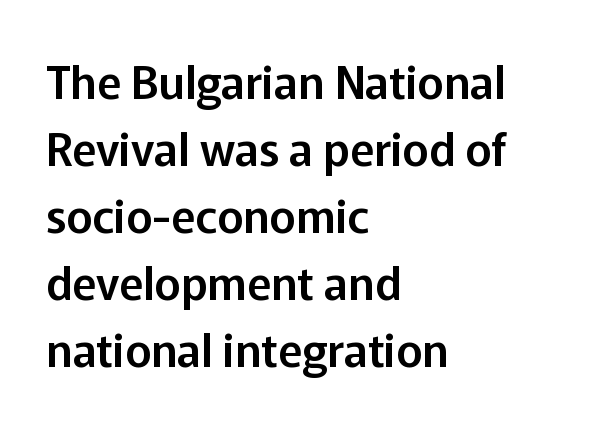
The image shows 45 px sans-serif type, upright; set left-aligned, normal line spacing (1.49x), normal letter spacing, not underlined; low stroke contrast and a medium x-height.
